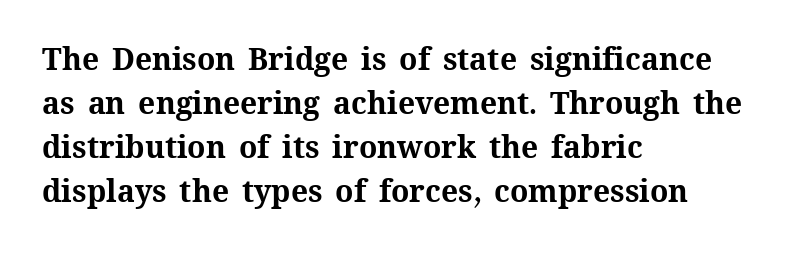
Q: Is the text bold? A: Yes.
Q: Is the text italic (slanted)? A: No, it is upright.
Q: Is the text underlined? A: No.
Q: How is the paragraph aligned? A: Left-aligned.
Q: Is the spacing between letters normal or unusually wide? A: Normal.
Q: Is the spacing between lines tight, normal or loose? A: Normal.
Q: Width (condensed, normal, or wide)? A: Normal.
Q: Stroke contrast? A: Medium.
Q: x-height? A: Medium.
Q: Monospaced? A: No.
